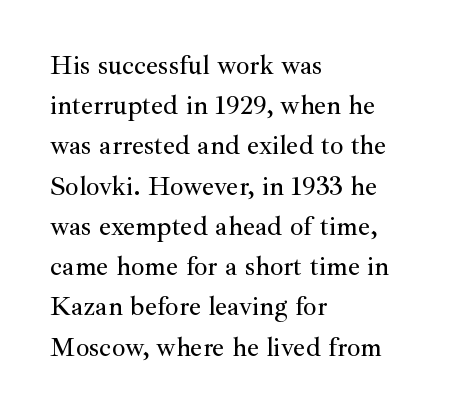
{"italic": "no", "underline": "no", "align": "left", "line_spacing": "normal", "line_spacing_ratio": 1.49, "letter_spacing": "normal", "letter_spacing_em": 0.0, "glyph_px": 27}
